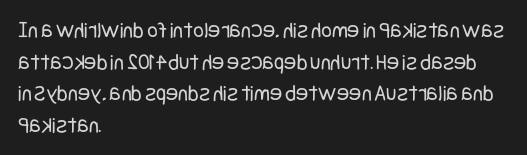
{"italic": "no", "bold": "no", "underline": "no", "align": "left", "line_spacing": "normal", "line_spacing_ratio": 1.37, "letter_spacing": "normal", "letter_spacing_em": 0.0, "glyph_px": 23}
